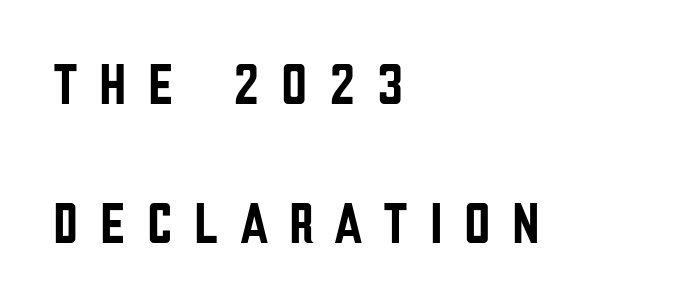
The image shows 58 px condensed sans-serif type, upright; set left-aligned, loose line spacing (2.39x), unusually wide letter spacing (+0.37 em), not underlined; low stroke contrast and a large x-height.
